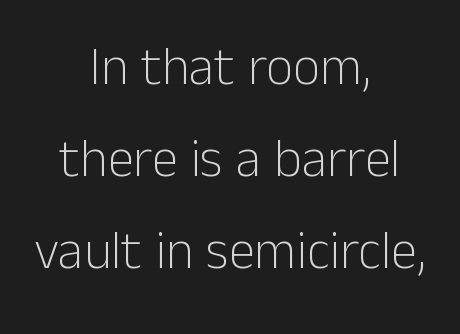
{"serif": "no", "italic": "no", "bold": "no", "weight": "light", "width": "normal", "stroke_contrast": "low", "x_height": "medium", "monospaced": "no", "underline": "no", "align": "center", "line_spacing_ratio": 1.74, "letter_spacing": "normal", "letter_spacing_em": 0.0, "glyph_px": 53}
